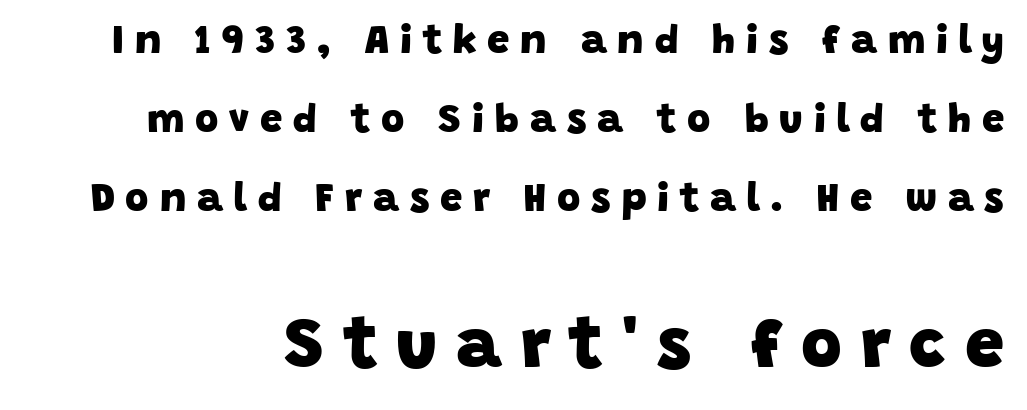
{"serif": "no", "bold": "yes", "weight": "heavy", "width": "normal", "stroke_contrast": "low", "x_height": "large", "monospaced": "no", "underline": "no", "line_spacing": "loose", "line_spacing_ratio": 1.97, "letter_spacing": "wide", "letter_spacing_em": 0.27, "larger_block": "second", "size_ratio": 1.75, "glyph_px": 70}
